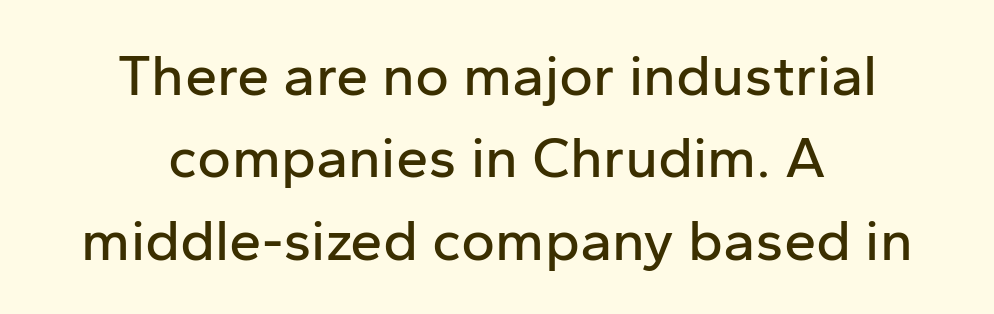
{"serif": "no", "italic": "no", "width": "normal", "stroke_contrast": "low", "x_height": "medium", "monospaced": "no", "underline": "no", "align": "center", "line_spacing": "normal", "line_spacing_ratio": 1.42, "letter_spacing": "normal", "letter_spacing_em": 0.0, "glyph_px": 58}
